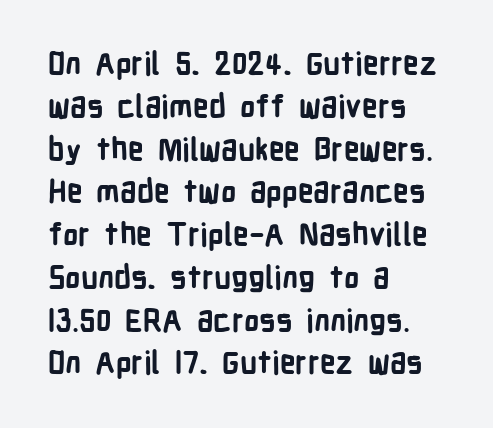
The image shows 31 px bold, condensed sans-serif type, upright; set left-aligned, normal line spacing (1.38x), normal letter spacing, not underlined; low stroke contrast and a medium x-height.
